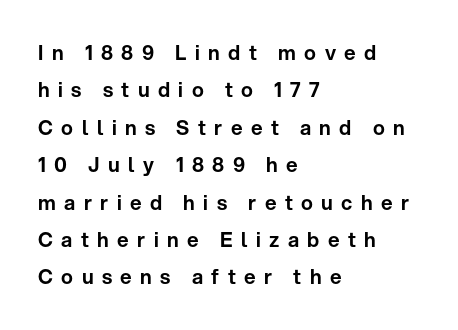
Q: Is the text italic (slanted)? A: No, it is upright.
Q: Is the text underlined? A: No.
Q: How is the paragraph aligned? A: Left-aligned.
Q: Is the spacing between letters normal or unusually wide? A: Unusually wide.
